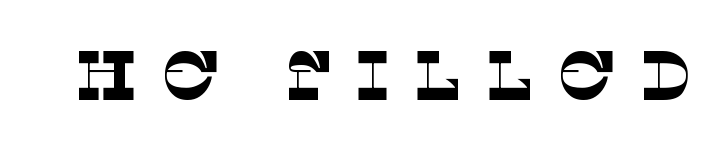
No chunkiness to these letters — they're not bold. The face used here is proportionally spaced, like ordinary book or web type. Descenders are the only things crossing below the line. Small tapered or slab feet sit at the stroke ends, so this counts as serif. Characters follow at a spacing far wider than the type designer built in.
